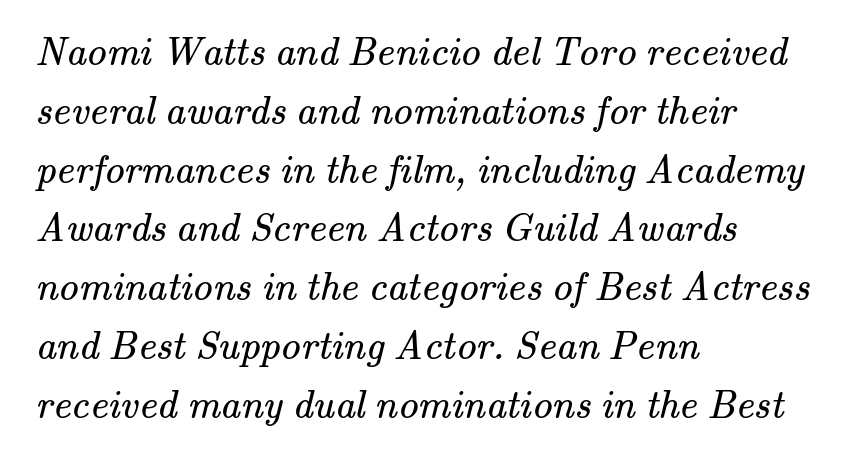
Q: Is the text bold? A: No.
Q: Is the typeface a serif or a sans-serif typeface? A: Serif.
Q: Is the text underlined? A: No.
Q: How is the paragraph aligned? A: Left-aligned.
Q: Is the spacing between letters normal or unusually wide? A: Normal.
Q: Is the spacing between lines tight, normal or loose? A: Normal.
Q: Width (condensed, normal, or wide)? A: Normal.
Q: Stroke contrast? A: Medium.
Q: x-height? A: Small.
Q: Monospaced? A: No.
